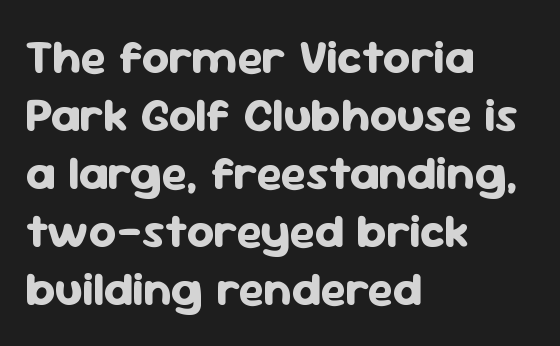
{"serif": "no", "italic": "no", "bold": "yes", "weight": "bold", "width": "normal", "stroke_contrast": "low", "x_height": "medium", "monospaced": "no", "underline": "no", "align": "left", "line_spacing_ratio": 1.21, "letter_spacing": "normal", "letter_spacing_em": 0.0, "glyph_px": 48}
